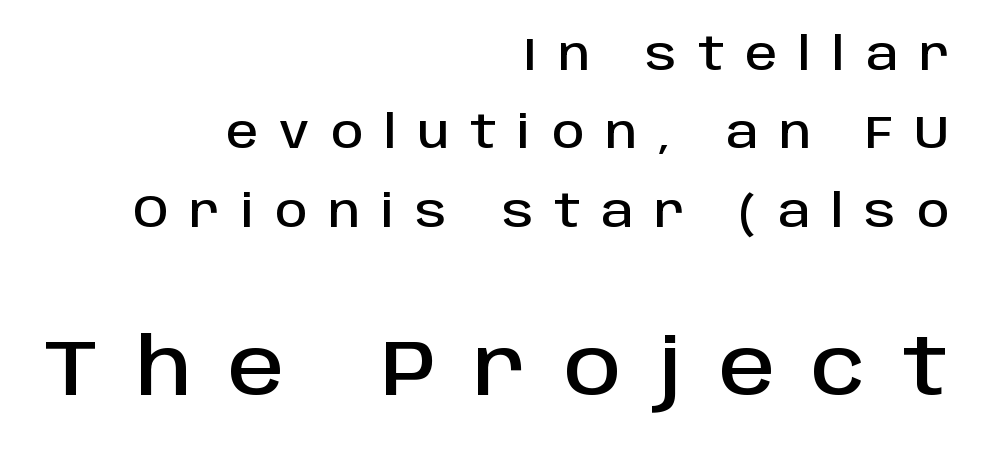
The image shows 79 px sans-serif type, upright; set right-aligned, line spacing 1.74x, unusually wide letter spacing (+0.47 em), not underlined; the second (bottom) block is 1.76x larger; low stroke contrast and a large x-height.
